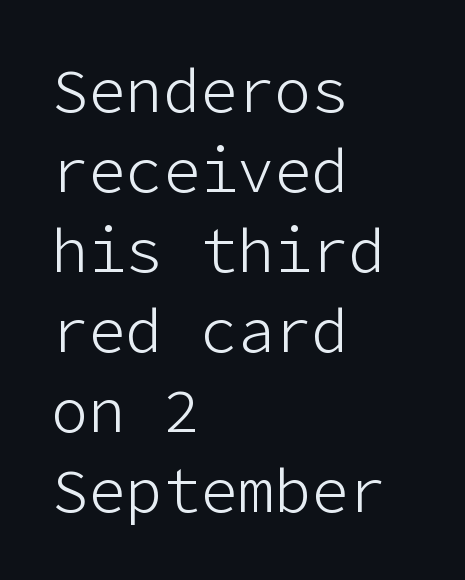
The image shows 62 px light sans-serif type, upright; set left-aligned, normal line spacing (1.29x), normal letter spacing, not underlined; low stroke contrast and a medium x-height.
